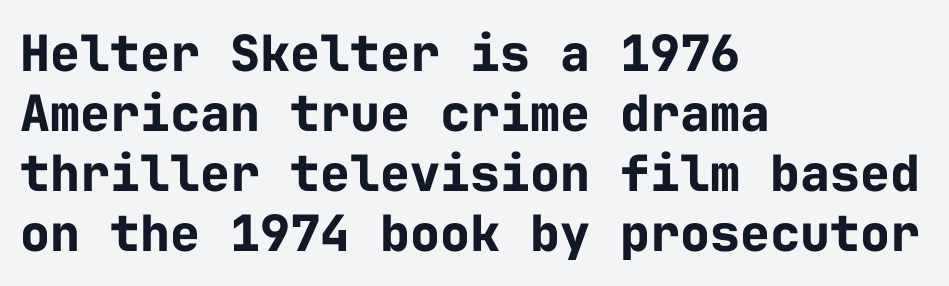
Q: Is the text bold? A: Yes.
Q: Is the text italic (slanted)? A: No, it is upright.
Q: Is the typeface a serif or a sans-serif typeface? A: Sans-serif.
Q: Is the text underlined? A: No.
Q: How is the paragraph aligned? A: Left-aligned.
Q: Is the spacing between letters normal or unusually wide? A: Normal.
Q: Width (condensed, normal, or wide)? A: Normal.
Q: Stroke contrast? A: Low.
Q: x-height? A: Medium.
Q: Monospaced? A: Yes.
